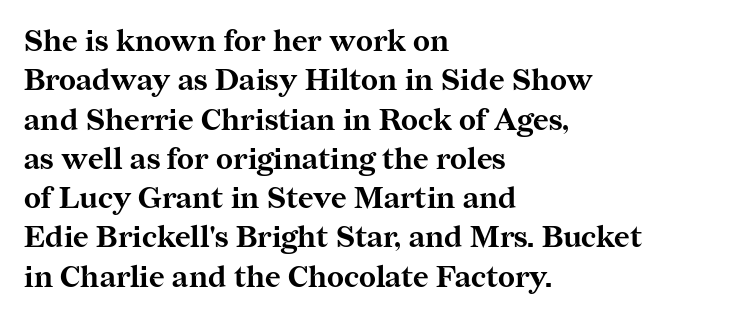
{"serif": "yes", "italic": "no", "bold": "yes", "weight": "bold", "width": "normal", "stroke_contrast": "medium", "x_height": "medium", "monospaced": "no", "underline": "no", "align": "left", "line_spacing": "normal", "line_spacing_ratio": 1.31, "letter_spacing": "normal", "letter_spacing_em": 0.0, "glyph_px": 30}
